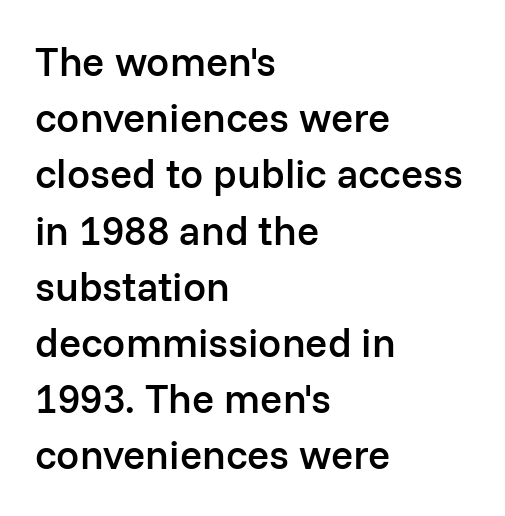
Font category for this specimen: sans-serif. The specimen reads as upright at a glance. Bold? Not quite — semibold, heavier than regular but stopping short. The zone under the glyphs is completely vacant. The rendering anchors every line to the left-hand side. The vertical gap from one line to the next is medium.
